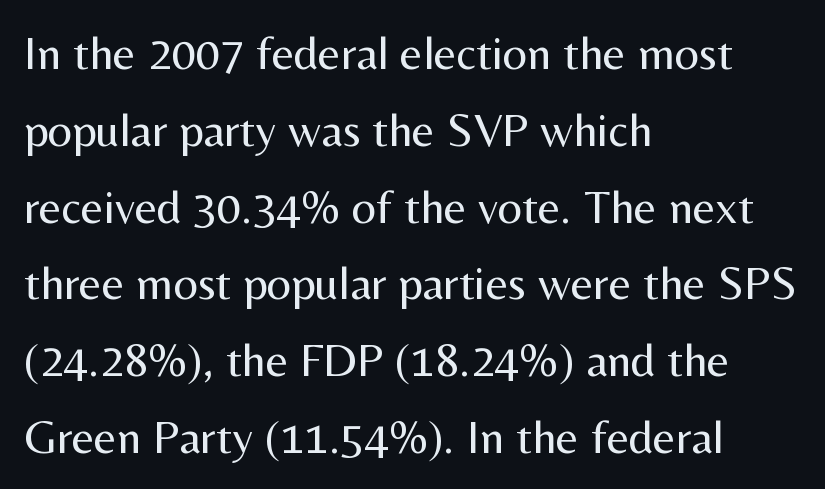
Q: Is the text bold? A: No.
Q: Is the text italic (slanted)? A: No, it is upright.
Q: Is the typeface a serif or a sans-serif typeface? A: Sans-serif.
Q: Is the text underlined? A: No.
Q: How is the paragraph aligned? A: Left-aligned.
Q: Is the spacing between letters normal or unusually wide? A: Normal.
Q: Is the spacing between lines tight, normal or loose? A: Normal.
Q: Width (condensed, normal, or wide)? A: Normal.
Q: Stroke contrast? A: Medium.
Q: x-height? A: Medium.
Q: Monospaced? A: No.
